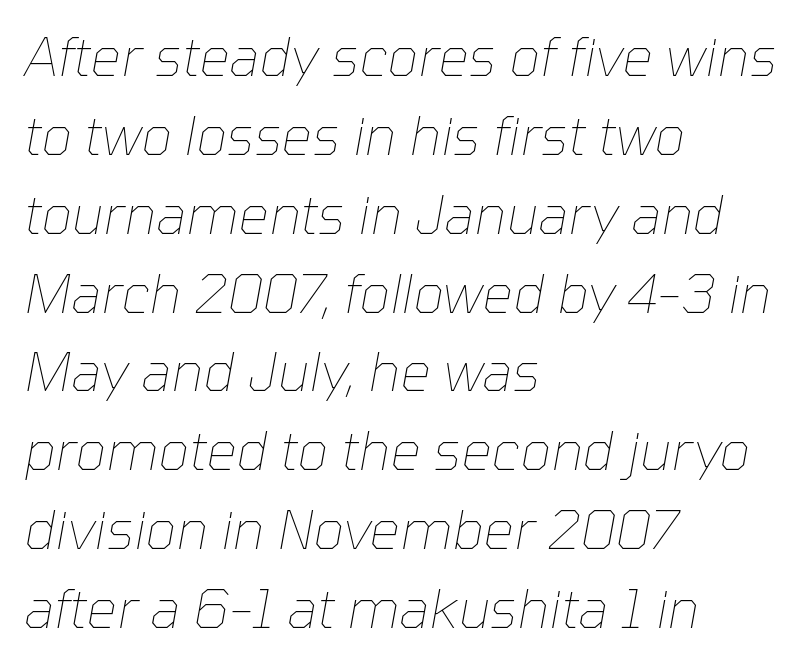
Plain, unruled lines of type. On a weight scale, this lands at 450 or below. The face used here is proportionally spaced, like ordinary book or web type. The rendering uses a moderate line-height, typical for paragraphs.
